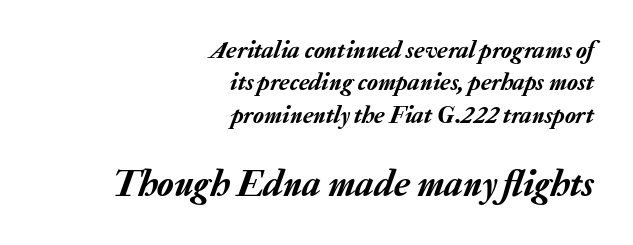
Rule under the text: the space is simply empty. A typesetter would call this proportional, since set widths differ per character. Short note: letters normally spaced. The typesetter chose a ragged-left arrangement here. Compared with ordinary roman type, these characters are visibly tilted. Scale increases going downward across the two blocks.
